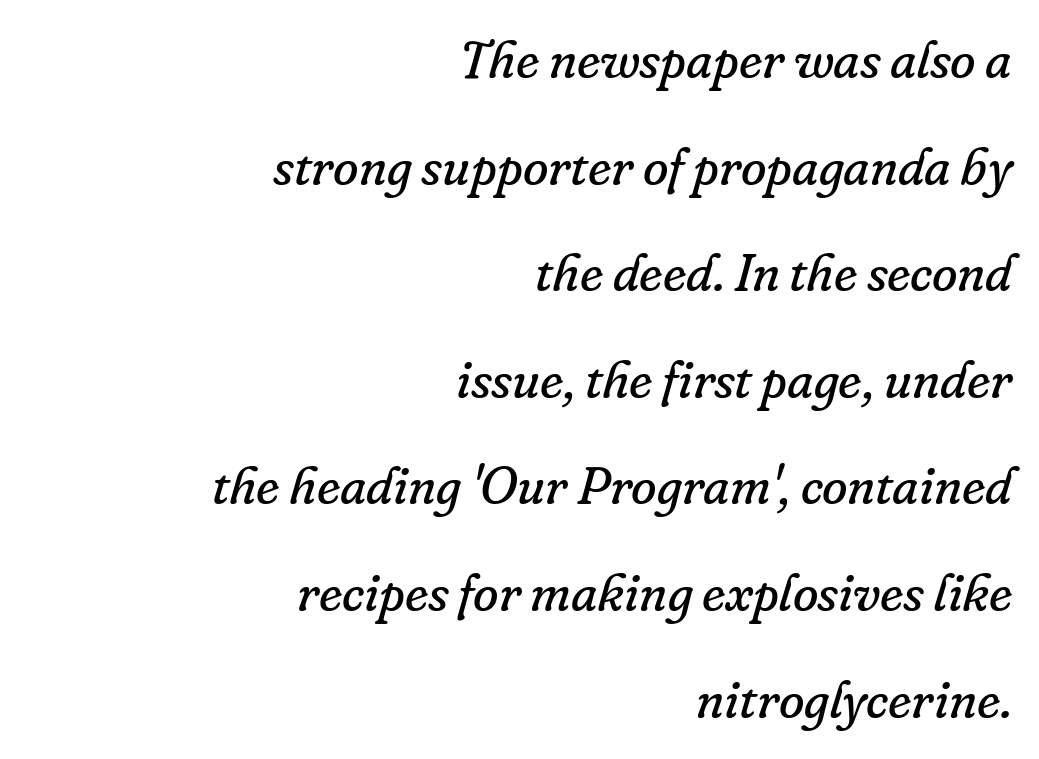
The image shows 52 px regular-weight serif type, italic (leaning right); set right-aligned, loose line spacing (2.05x), normal letter spacing, not underlined; low stroke contrast and a small x-height.
